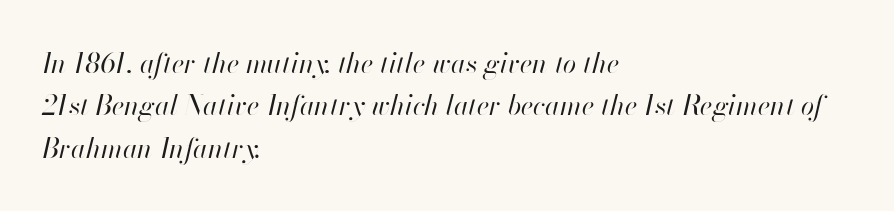
Slant detected: the letters are inclined. This sample is left-justified, so line endings fall wherever the words run out. This reads as an unemphasized weight, regular at the heaviest. Is there much room between lines? A standard amount, neither cramped nor airy. Look at the tracking — it's just the regular setting, nothing added. The space beneath each line is pristine and unruled.
